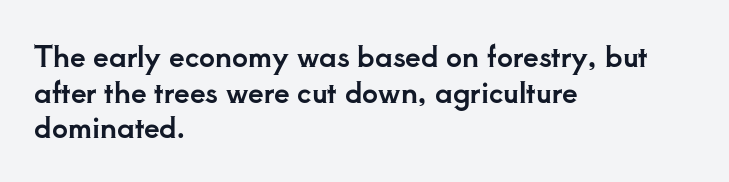
Q: Is the text italic (slanted)? A: No, it is upright.
Q: Is the typeface a serif or a sans-serif typeface? A: Serif.
Q: Is the text underlined? A: No.
Q: How is the paragraph aligned? A: Left-aligned.
Q: Is the spacing between letters normal or unusually wide? A: Normal.
Q: Is the spacing between lines tight, normal or loose? A: Normal.
Q: Width (condensed, normal, or wide)? A: Normal.
Q: Stroke contrast? A: Low.
Q: x-height? A: Small.
Q: Monospaced? A: No.
